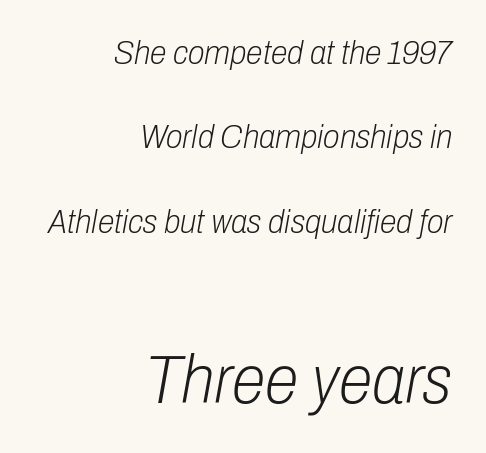
{"italic": "yes", "lean": "right", "slant_degrees": 10, "bold": "no", "weight": "light", "width": "condensed", "stroke_contrast": "low", "x_height": "medium", "monospaced": "no", "underline": "no", "align": "right", "line_spacing": "loose", "line_spacing_ratio": 2.48, "letter_spacing": "normal", "letter_spacing_em": 0.0, "larger_block": "second", "size_ratio": 2.03, "glyph_px": 69}
